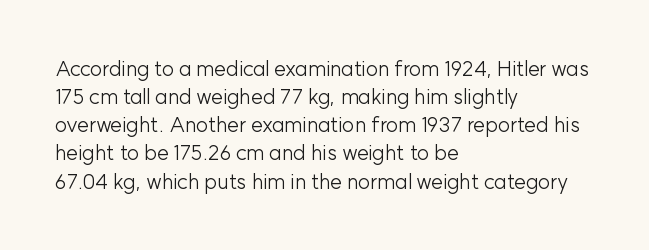
{"italic": "no", "bold": "no", "underline": "no", "align": "left", "line_spacing": "normal", "line_spacing_ratio": 1.34, "letter_spacing": "normal", "letter_spacing_em": 0.0, "glyph_px": 21}
